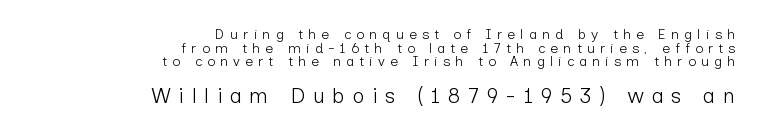
Q: Is the text bold? A: No.
Q: Is the text italic (slanted)? A: No, it is upright.
Q: Is the text underlined? A: No.
Q: How is the paragraph aligned? A: Right-aligned.
Q: Is the spacing between letters normal or unusually wide? A: Unusually wide.
Q: Is the spacing between lines tight, normal or loose? A: Tight.
Q: Which block of text is set in a larger size, the first (top) or the second (bottom)? A: The second (bottom) one.
